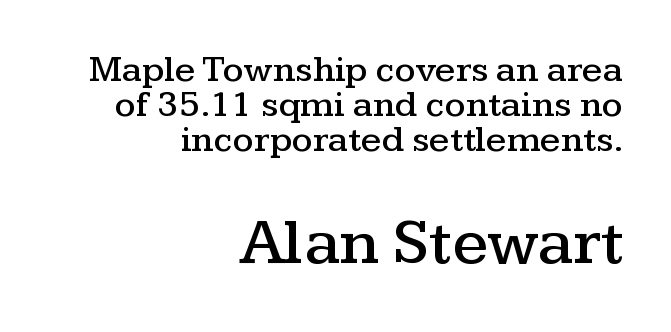
Short note: letters normally spaced. Very little white space separates one row of letters from the next. A student would call this right alignment; a typographer would say flush right, rag left. The type sits square on the baseline with zero lean.
